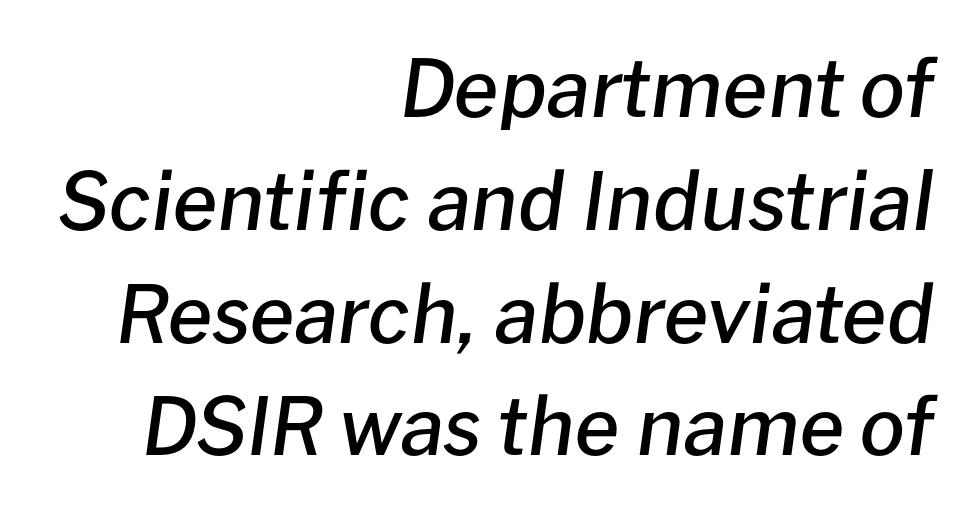
The image shows 80 px semibold type, italic (leaning right); set right-aligned, normal line spacing (1.41x), normal letter spacing, not underlined; low stroke contrast and a medium x-height.
